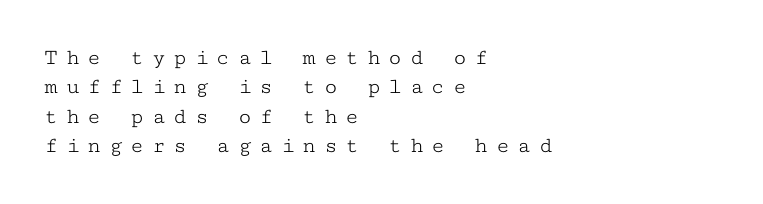
The image shows 23 px text type, upright; set left-aligned, normal line spacing (1.28x), unusually wide letter spacing (+0.33 em), not underlined.
